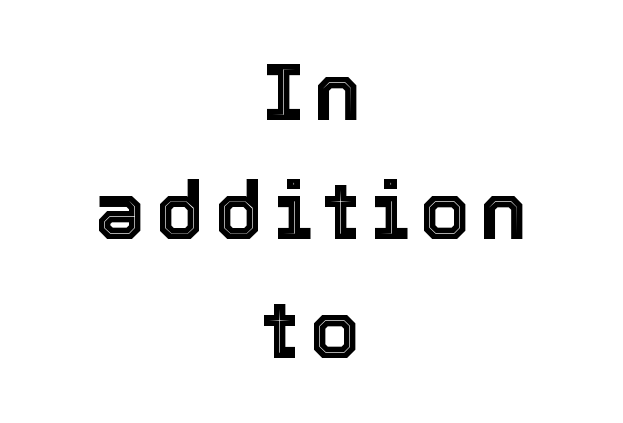
One-word summary of the alignment: center. The letters advance in unequal steps, a hallmark of proportional type. A normal amount of white space separates one row of letters from the next. The specimen omits any rule beneath the text block's lines. A roman cut, with each character standing at attention.
